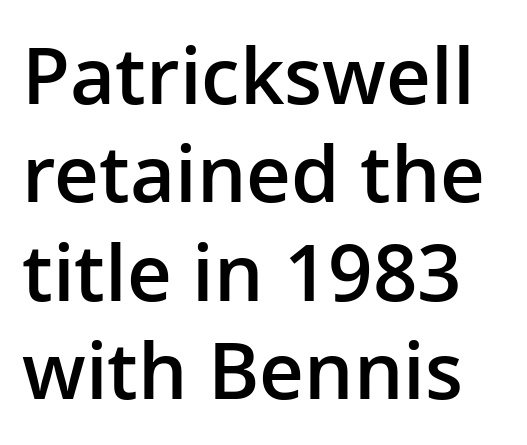
No extra tracking has been applied to these lines. Heft: intermediate — a semibold. The space directly below the letters is spotless. The glyphs in this specimen are sans serif. How would I describe the line gaps? Plain and ordinary. The type sits square on the baseline with zero lean.
